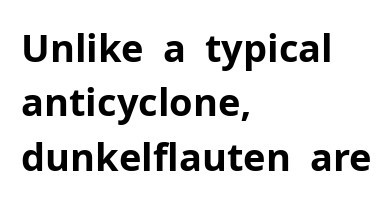
The image shows 38 px bold sans-serif type, upright; set left-aligned, normal line spacing (1.43x), normal letter spacing, not underlined; low stroke contrast and a medium x-height.
